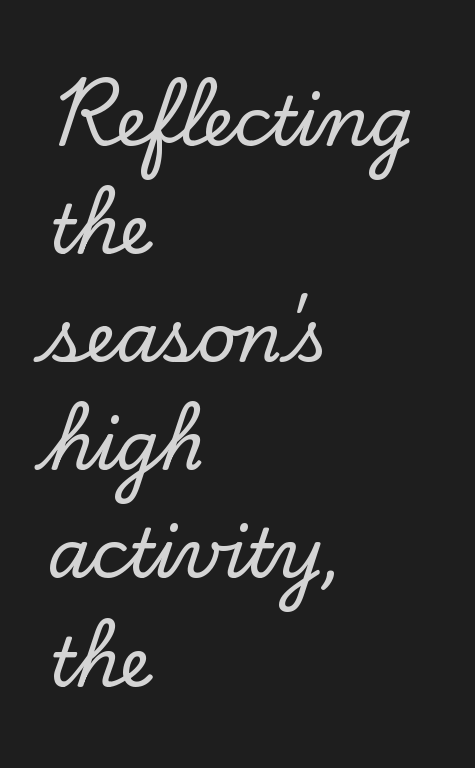
The image shows 68 px serif type; set left-aligned, normal line spacing (1.59x), normal letter spacing, not underlined; low stroke contrast and a small x-height.
